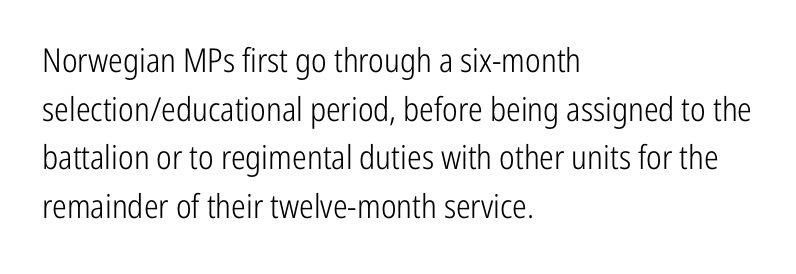
The rendering anchors every line to the left-hand side. The axis of the letterforms is exactly vertical. Check where the strokes stop: nothing finishes them off — pure sans. Caption: standard tracking, unaltered. Stems here are at most as thick as an everyday book face. This rendering features lettering with no underline.
